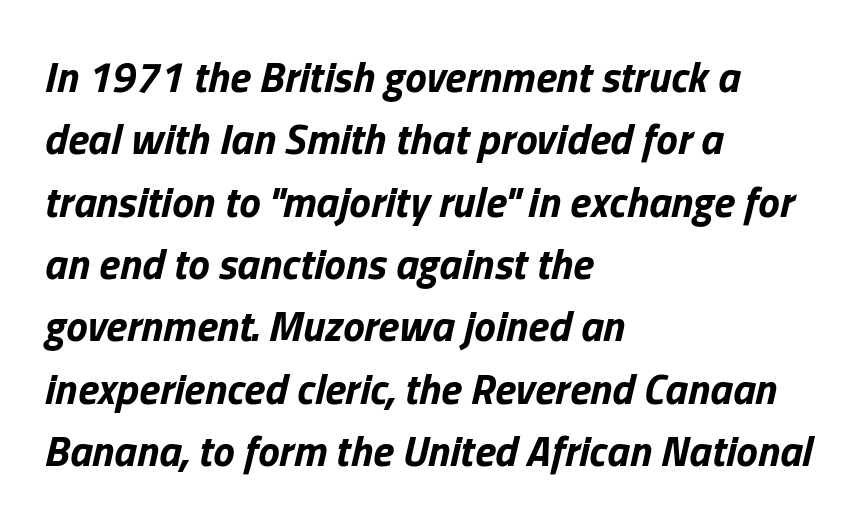
Does the leading feel generous? No, just average. The space beneath each line is pristine and unruled. Spacing verdict: proportional, widths tailored to each character. The letters sit at their default tracking, neither squeezed nor spread. If you drew a line through each stem, it would be angled.
